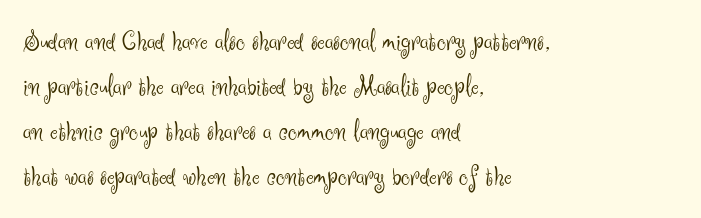
Q: Is the text bold? A: No.
Q: Is the text italic (slanted)? A: No, it is upright.
Q: Is the typeface a serif or a sans-serif typeface? A: Sans-serif.
Q: Is the text underlined? A: No.
Q: How is the paragraph aligned? A: Left-aligned.
Q: Is the spacing between letters normal or unusually wide? A: Normal.
Q: Is the spacing between lines tight, normal or loose? A: Normal.
Q: Width (condensed, normal, or wide)? A: Normal.
Q: Stroke contrast? A: Medium.
Q: x-height? A: Small.
Q: Monospaced? A: No.
